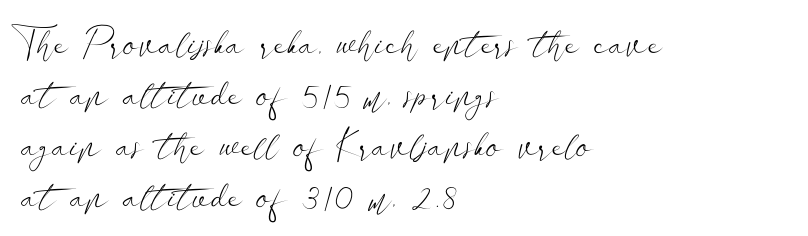
Stroke thickness stays within the range of a standard reading face or lighter. The face used here is a sans, in the tradition of grotesques and geometrics. The paragraph has a hard left edge and a soft right edge.
